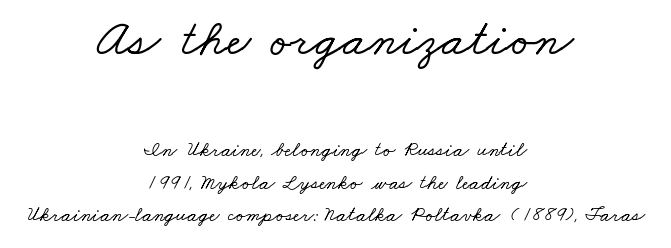
{"serif": "yes", "width": "wide", "stroke_contrast": "low", "x_height": "small", "monospaced": "no", "underline": "no", "align": "center", "line_spacing": "normal", "line_spacing_ratio": 1.55, "letter_spacing": "normal", "letter_spacing_em": 0.0, "larger_block": "first", "size_ratio": 2.48, "glyph_px": 52}
